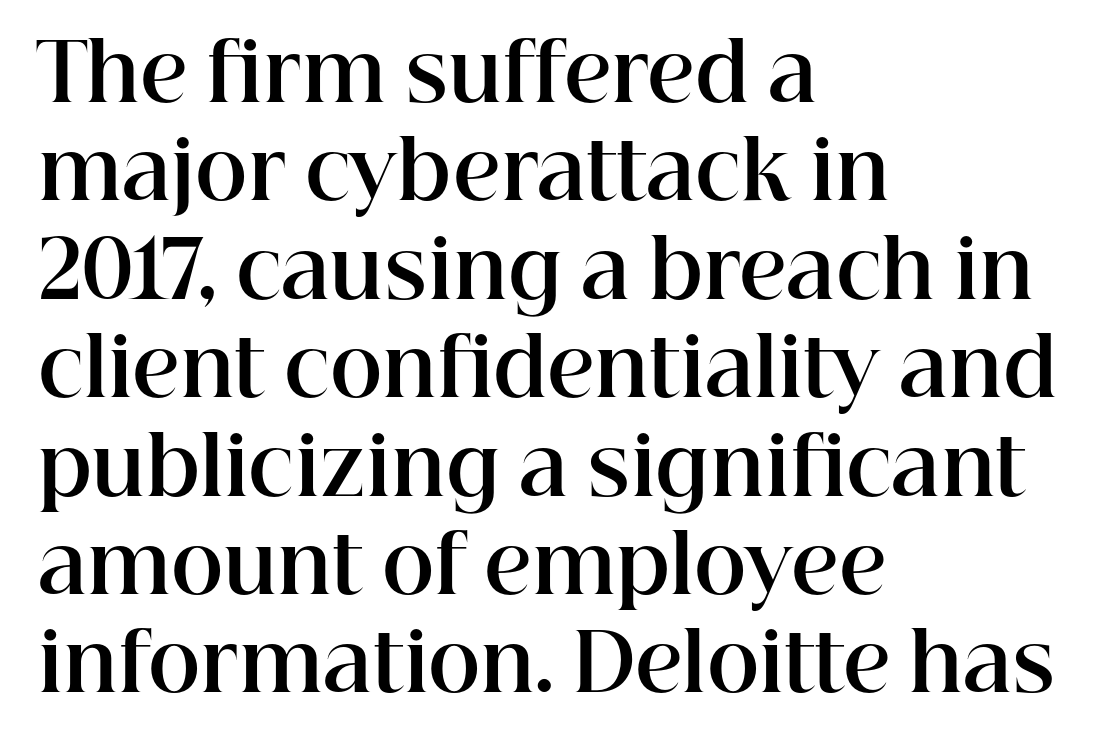
Q: Is the text bold? A: Yes.
Q: Is the text italic (slanted)? A: No, it is upright.
Q: Is the typeface a serif or a sans-serif typeface? A: Serif.
Q: Is the text underlined? A: No.
Q: How is the paragraph aligned? A: Left-aligned.
Q: Is the spacing between letters normal or unusually wide? A: Normal.
Q: Width (condensed, normal, or wide)? A: Normal.
Q: Stroke contrast? A: High.
Q: x-height? A: Medium.
Q: Monospaced? A: No.
